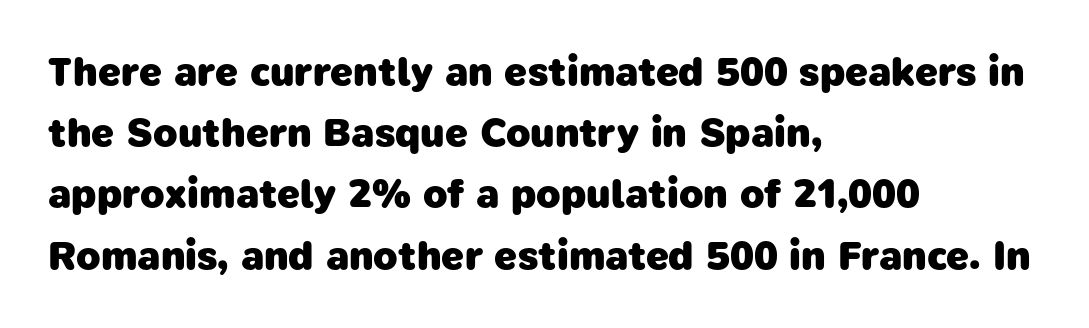
The passage shown is not underscored anywhere. Do the characters align in a grid? No, the font is proportional. Short note: letters normally spaced. The face used here is a sans, in the tradition of grotesques and geometrics. A normal amount of white space separates one row of letters from the next. A dark, heavy texture on the line: the type is bold.
